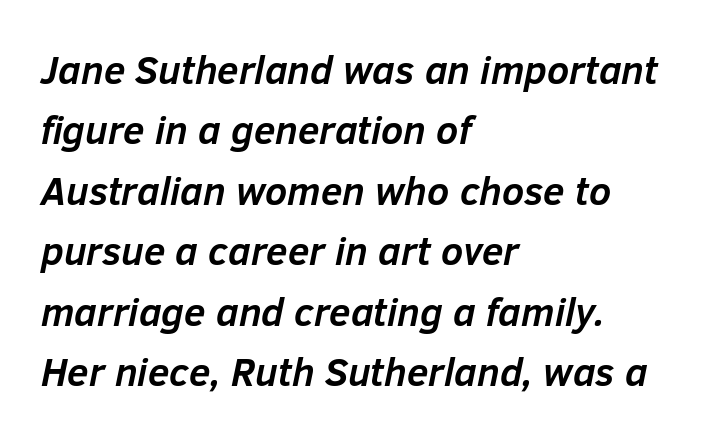
The image shows 39 px semibold type, italic (leaning right); set left-aligned, normal line spacing (1.55x), normal letter spacing, not underlined; low stroke contrast and a medium x-height.
